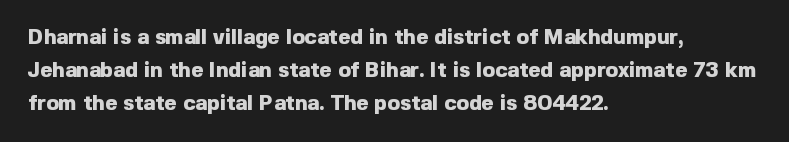
The image shows 21 px bold type, upright; set left-aligned, normal line spacing (1.56x), normal letter spacing, not underlined.
